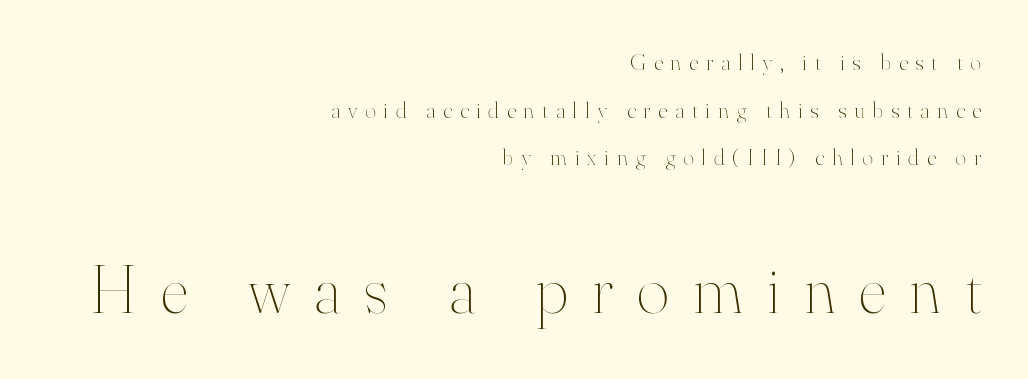
The image shows 69 px thin type, upright; set right-aligned, loose line spacing (2.07x), unusually wide letter spacing (+0.35 em), not underlined; the second (bottom) block is 3.0x larger; high stroke contrast and a small x-height.
